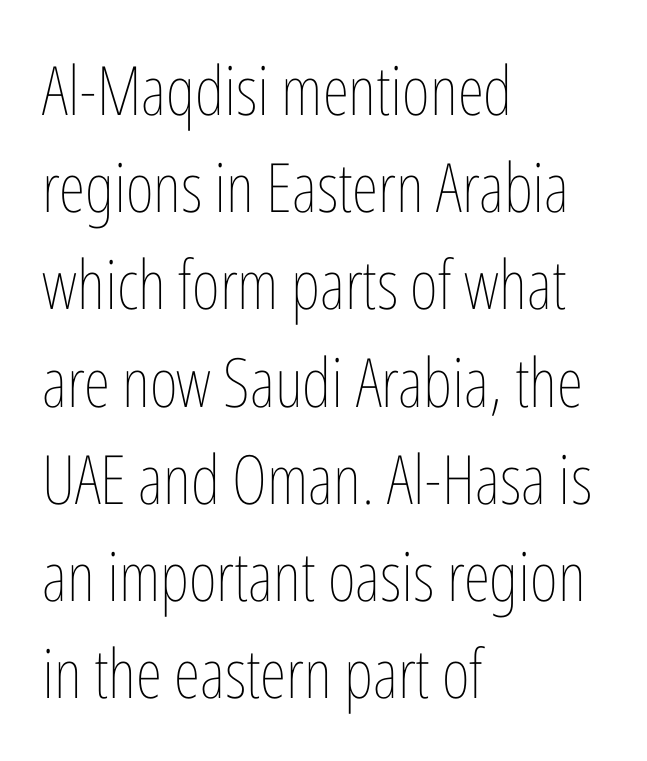
Quick note: underline off. The strokes are not fattened; the text isn't bold. A typesetter would call this proportional, since set widths differ per character. Each word holds together tightly as a unit, with standard inter-letter gaps.
